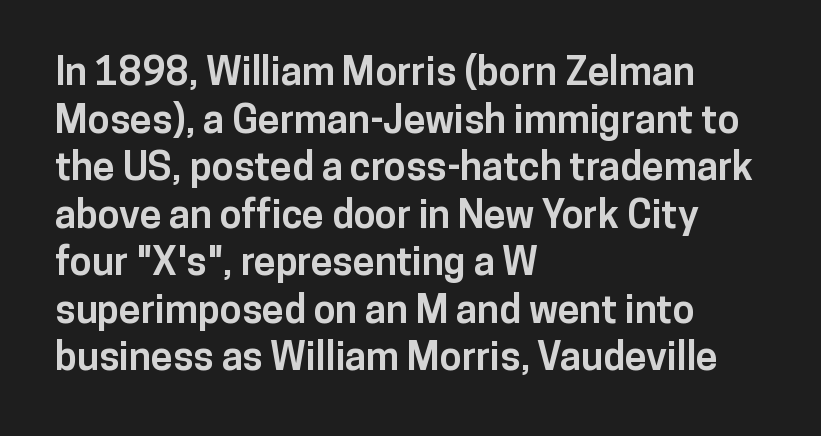
Nope, no serifs anywhere on these letters. The string is rendered with underlining switched off. Proportional: the letters do not fall into vertical columns. The letters are bold, with thick, heavy strokes. Is the letter spacing exaggerated? No — it looks like the ordinary default.
